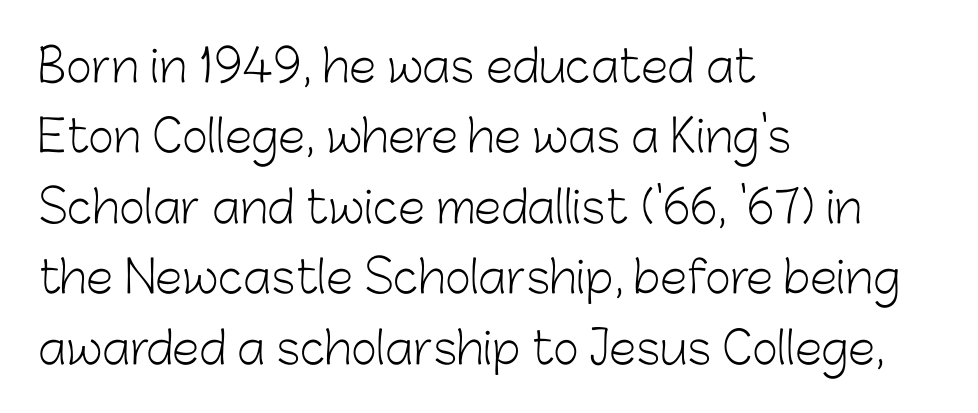
The image shows 44 px light sans-serif type, upright; set left-aligned, normal line spacing (1.6x), normal letter spacing, not underlined; low stroke contrast and a medium x-height.
